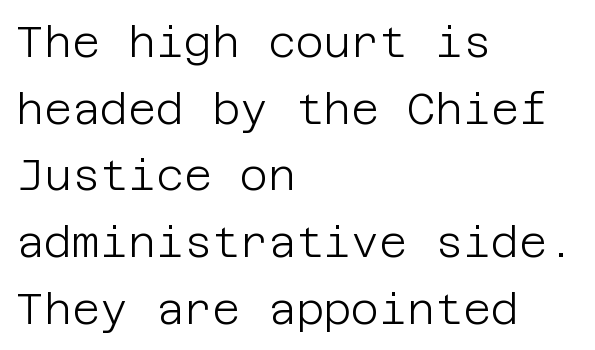
{"serif": "no", "italic": "no", "bold": "no", "weight": "light", "width": "normal", "stroke_contrast": "low", "x_height": "large", "underline": "no", "align": "left", "line_spacing": "normal", "line_spacing_ratio": 1.55, "letter_spacing": "normal", "letter_spacing_em": 0.0, "glyph_px": 43}
